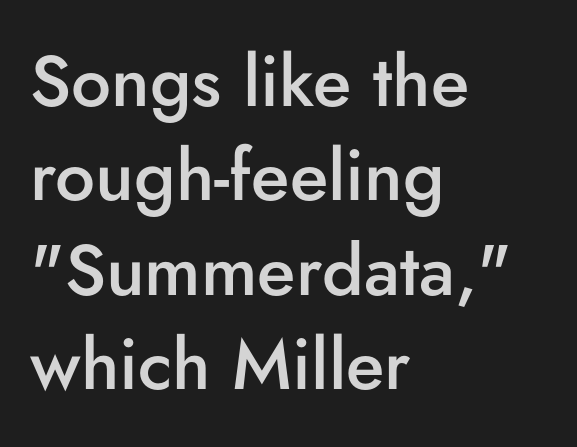
Q: Is the text bold? A: Semi-bold.
Q: Is the text italic (slanted)? A: No, it is upright.
Q: Is the typeface a serif or a sans-serif typeface? A: Sans-serif.
Q: Is the text underlined? A: No.
Q: How is the paragraph aligned? A: Left-aligned.
Q: Is the spacing between letters normal or unusually wide? A: Normal.
Q: Is the spacing between lines tight, normal or loose? A: Normal.
Q: Width (condensed, normal, or wide)? A: Normal.
Q: Stroke contrast? A: Low.
Q: x-height? A: Small.
Q: Monospaced? A: No.
